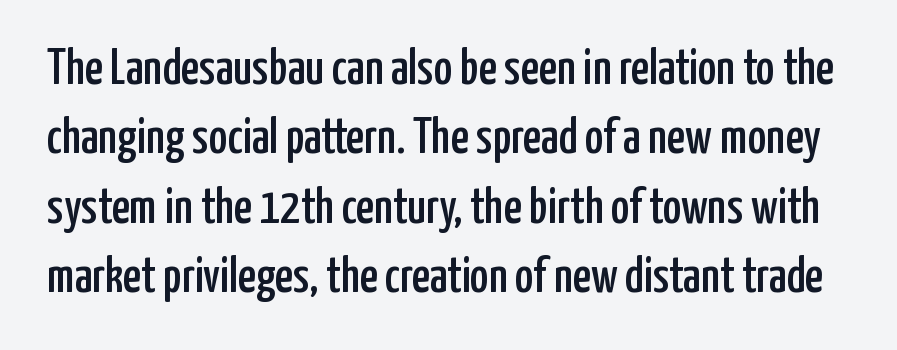
Q: Is the text italic (slanted)? A: No, it is upright.
Q: Is the typeface a serif or a sans-serif typeface? A: Sans-serif.
Q: Is the text underlined? A: No.
Q: Is the spacing between letters normal or unusually wide? A: Normal.
Q: Is the spacing between lines tight, normal or loose? A: Normal.
Q: Width (condensed, normal, or wide)? A: Condensed.
Q: Stroke contrast? A: Low.
Q: x-height? A: Medium.
Q: Monospaced? A: No.
